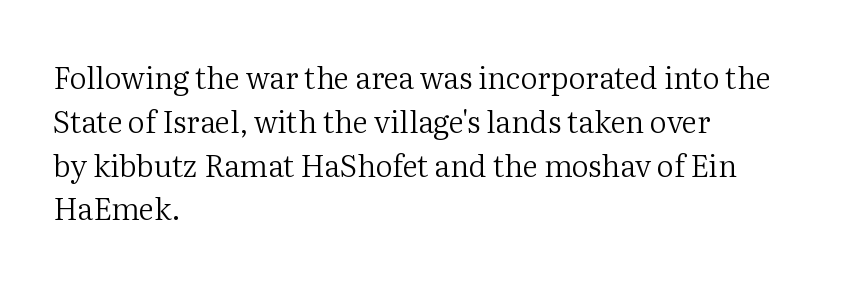
{"serif": "yes", "italic": "no", "bold": "no", "weight": "regular", "width": "normal", "stroke_contrast": "medium", "x_height": "medium", "monospaced": "no", "underline": "no", "align": "left", "line_spacing": "normal", "line_spacing_ratio": 1.46, "letter_spacing": "normal", "letter_spacing_em": 0.0, "glyph_px": 30}
